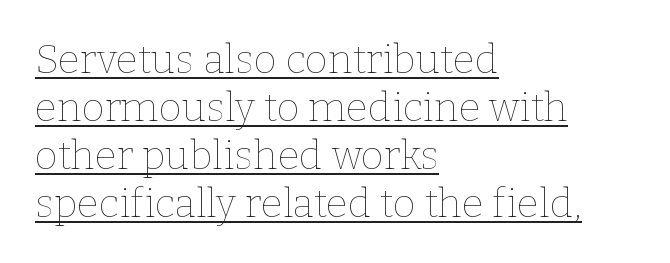
Q: Is the text bold? A: No.
Q: Is the text italic (slanted)? A: No, it is upright.
Q: Is the text underlined? A: Yes.
Q: How is the paragraph aligned? A: Left-aligned.
Q: Is the spacing between letters normal or unusually wide? A: Normal.
Q: Width (condensed, normal, or wide)? A: Normal.
Q: Stroke contrast? A: Low.
Q: x-height? A: Medium.
Q: Monospaced? A: No.
